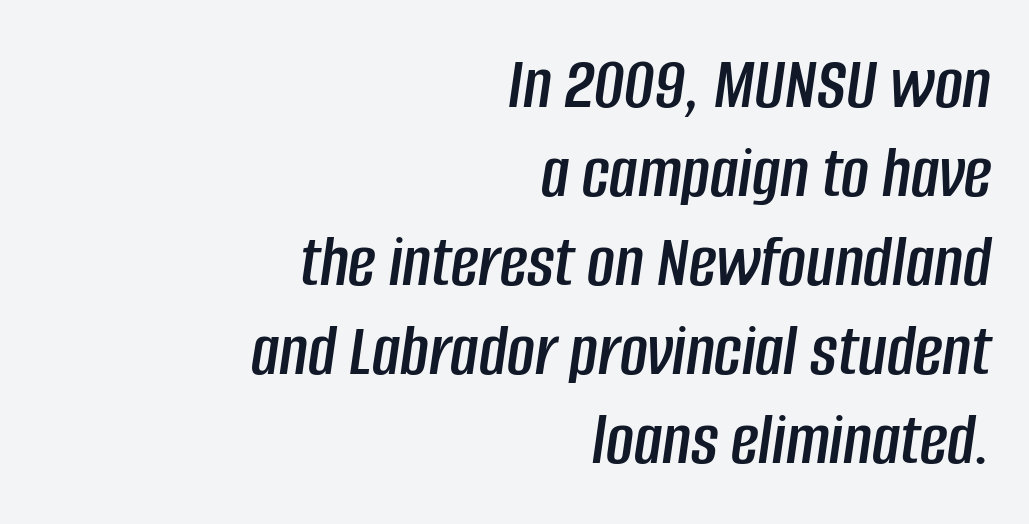
The image shows 76 px condensed type, italic (leaning right); set right-aligned, line spacing 1.17x, normal letter spacing, not underlined; low stroke contrast and a large x-height.
